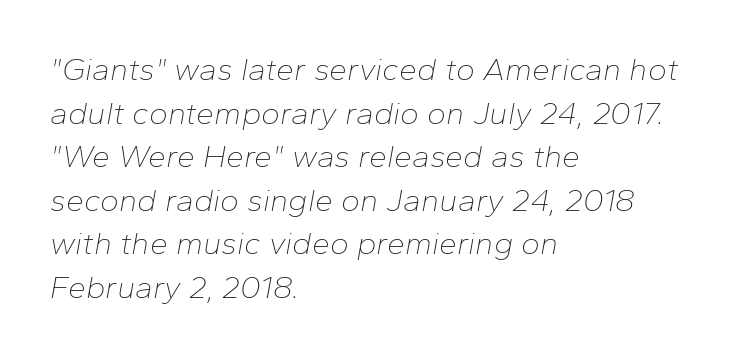
{"italic": "yes", "lean": "right", "slant_degrees": 10, "bold": "no", "weight": "thin", "width": "normal", "stroke_contrast": "low", "x_height": "medium", "monospaced": "no", "underline": "no", "align": "left", "line_spacing": "normal", "line_spacing_ratio": 1.36, "letter_spacing": "normal", "letter_spacing_em": 0.0, "glyph_px": 32}
